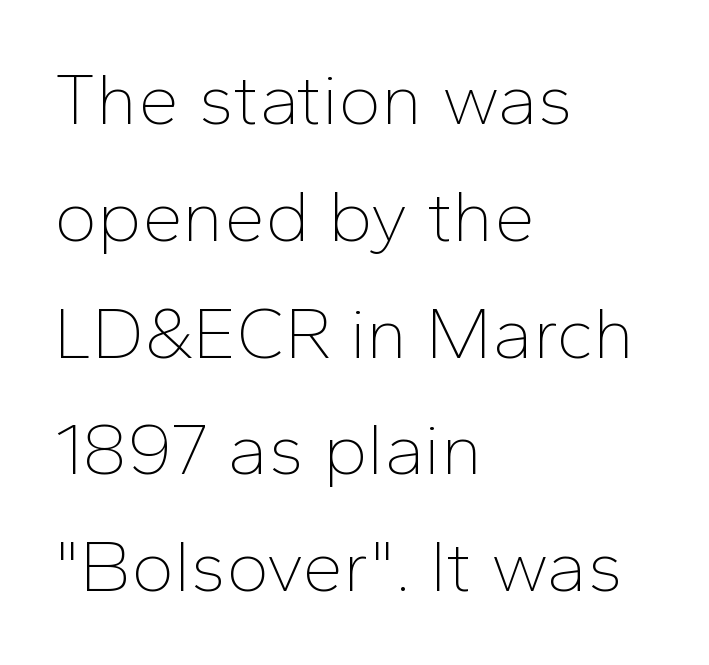
The letters carry no serifs — their stems end cleanly without finishing strokes. The passage shown is typed in a proportional face where columns would drift. The compositor pushed each line to the left boundary. Heaviness? Minimal to ordinary, like unemphasized prose. Ordinary non-slanted type is in use.
